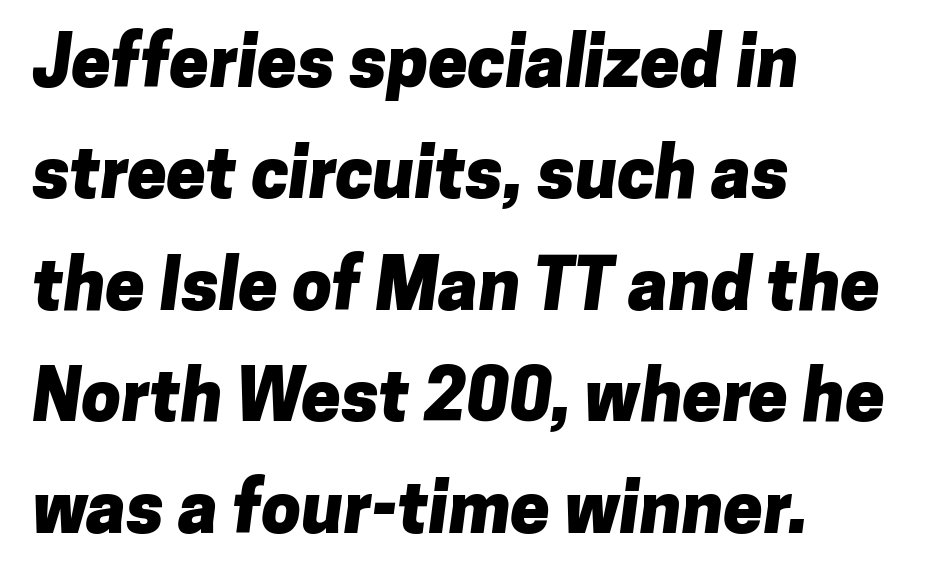
Q: Is the text bold? A: Yes.
Q: Is the typeface a serif or a sans-serif typeface? A: Sans-serif.
Q: Is the text underlined? A: No.
Q: How is the paragraph aligned? A: Left-aligned.
Q: Is the spacing between letters normal or unusually wide? A: Normal.
Q: Is the spacing between lines tight, normal or loose? A: Normal.
Q: Width (condensed, normal, or wide)? A: Normal.
Q: Stroke contrast? A: Low.
Q: x-height? A: Medium.
Q: Monospaced? A: No.
